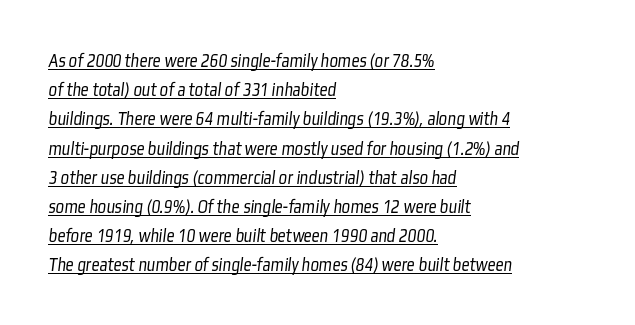
There is no visible air inserted between adjacent glyphs. Compared with a centered layout, this one pins lines to the left instead. The font is comparable to plain body text, perhaps lighter. Every word sits above its own underline.
